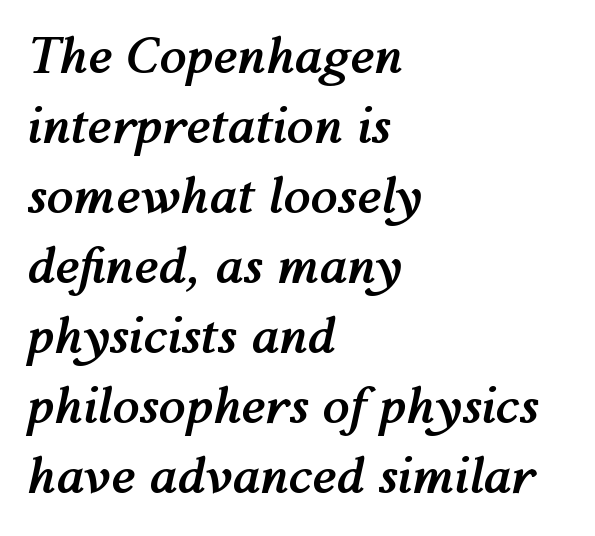
{"italic": "yes", "lean": "right", "slant_degrees": 12, "bold": "yes", "weight": "semibold", "width": "normal", "stroke_contrast": "medium", "x_height": "medium", "monospaced": "no", "underline": "no", "align": "left", "line_spacing": "normal", "line_spacing_ratio": 1.43, "letter_spacing": "normal", "letter_spacing_em": 0.0, "glyph_px": 49}
